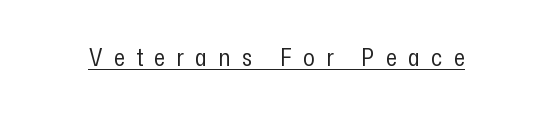
Q: Is the text bold? A: No.
Q: Is the text italic (slanted)? A: No, it is upright.
Q: Is the text underlined? A: Yes.
Q: Is the spacing between letters normal or unusually wide? A: Unusually wide.
